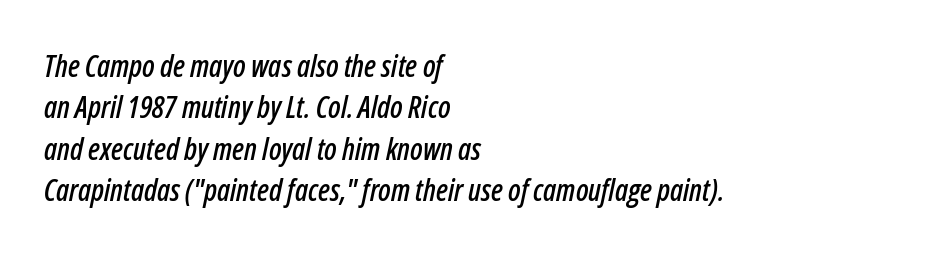
Reading down the block, your eye returns to a fixed left position each line. Is this a fixed-width face? No — the glyphs have proportional, varying widths. Between one letter and the next there's only the usual sliver of space. The lines sit at an ordinary, default distance from one another. Underlining? Definitely not there.
